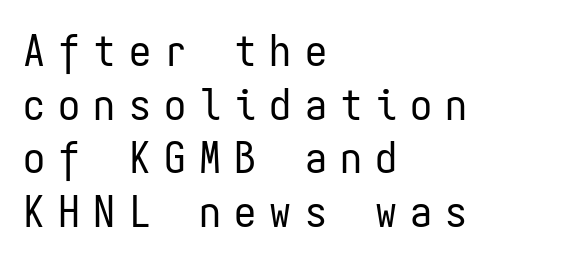
The image shows 44 px regular-weight, condensed sans-serif type, upright, monospaced; set left-aligned, line spacing 1.22x, unusually wide letter spacing (+0.3 em), not underlined; low stroke contrast and a medium x-height.
